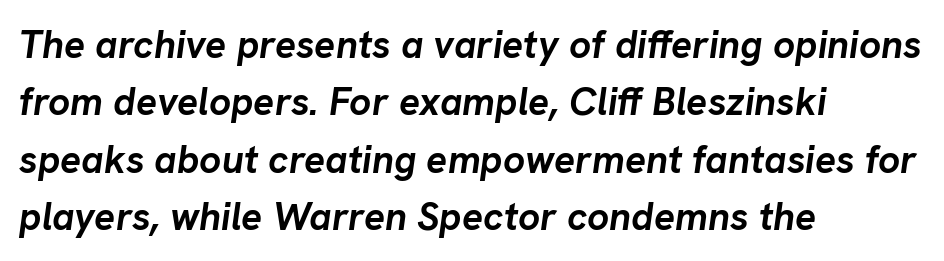
Pretty heavy lettering here — definitely bold. Evenly set lines give the paragraph a standard silhouette. The rag falls on the right side of this text block. The letters are slanted; this is an italic face.
